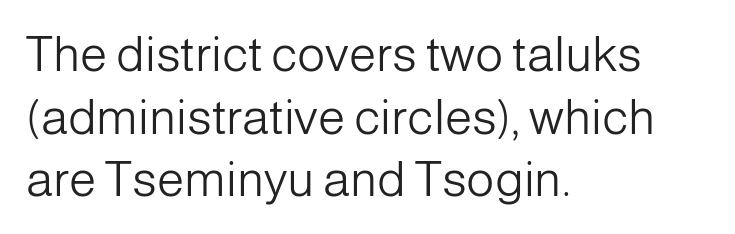
You could not count columns in this text — the font is proportionally spaced. The font's upright variant was chosen for this text. The rendering uses a moderate line-height, typical for paragraphs. Nope, no serifs anywhere on these letters. Horizontal alignment here is leftward, the default for most running prose. Nothing heavy about these letters — not bold at all.
